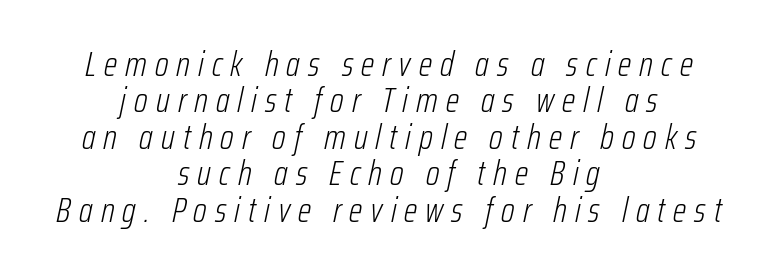
The image shows 35 px light, condensed type, italic (leaning right); set centered, tight line spacing (1.04x), unusually wide letter spacing (+0.23 em), not underlined; low stroke contrast and a medium x-height.
